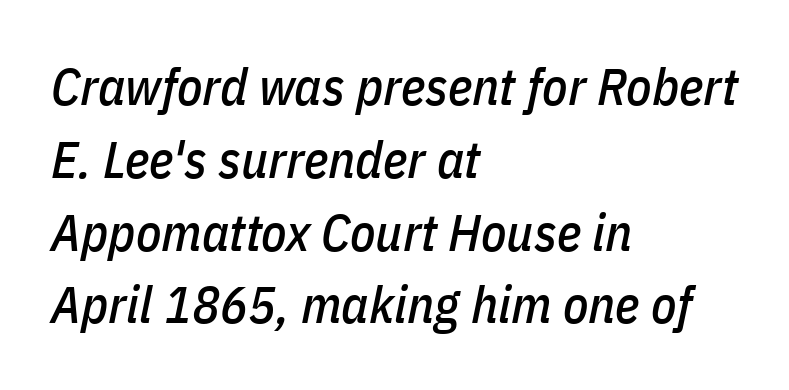
The image shows 52 px condensed type, italic (leaning right); set left-aligned, normal line spacing (1.4x), normal letter spacing, not underlined; low stroke contrast and a medium x-height.
